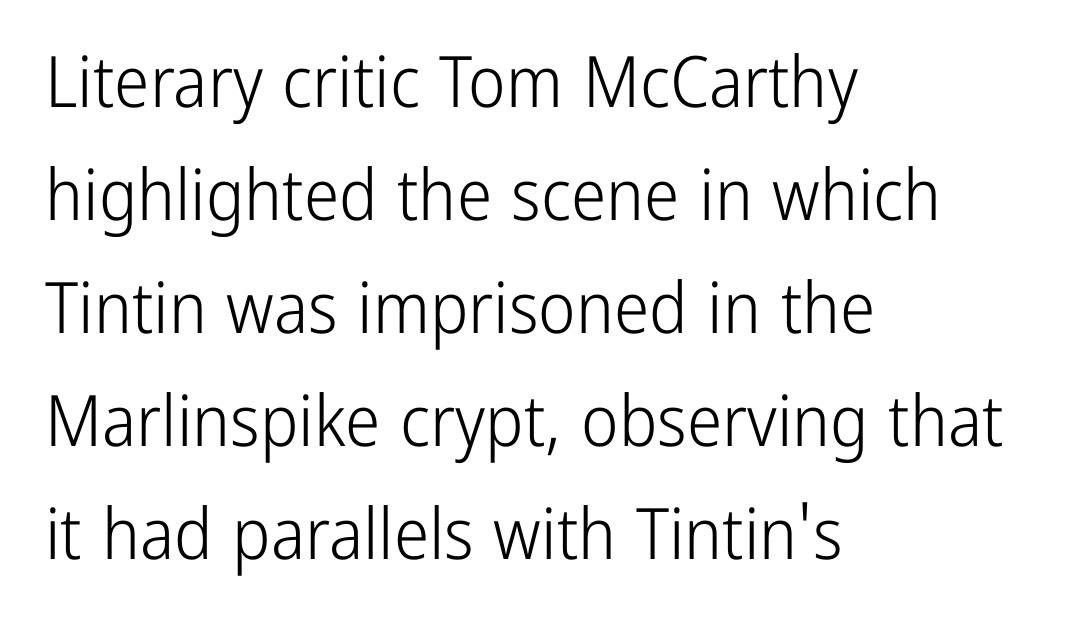
The image shows 71 px light, condensed sans-serif type, upright; set left-aligned, normal line spacing (1.59x), normal letter spacing, not underlined; low stroke contrast and a medium x-height.
